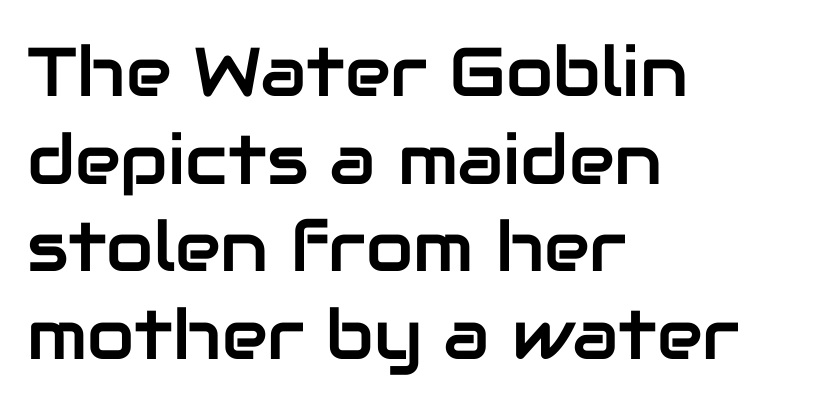
Q: Is the text italic (slanted)? A: No, it is upright.
Q: Is the typeface a serif or a sans-serif typeface? A: Sans-serif.
Q: Is the text underlined? A: No.
Q: How is the paragraph aligned? A: Left-aligned.
Q: Is the spacing between letters normal or unusually wide? A: Normal.
Q: Is the spacing between lines tight, normal or loose? A: Normal.
Q: Width (condensed, normal, or wide)? A: Normal.
Q: Stroke contrast? A: Low.
Q: x-height? A: Medium.
Q: Monospaced? A: No.
